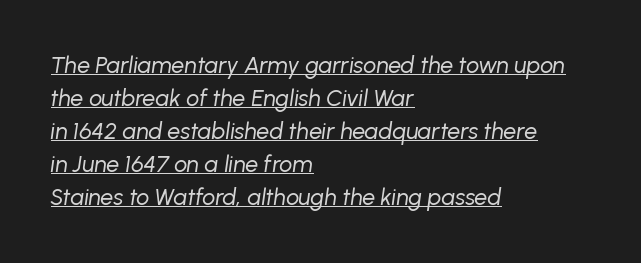
The image shows 23 px text type, italic (leaning right); set left-aligned, normal line spacing (1.44x), normal letter spacing, underlined.
